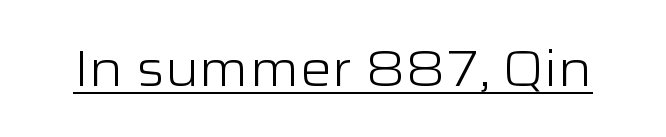
The image shows 50 px light, wide sans-serif type, upright; set normal letter spacing, underlined; low stroke contrast and a medium x-height.
